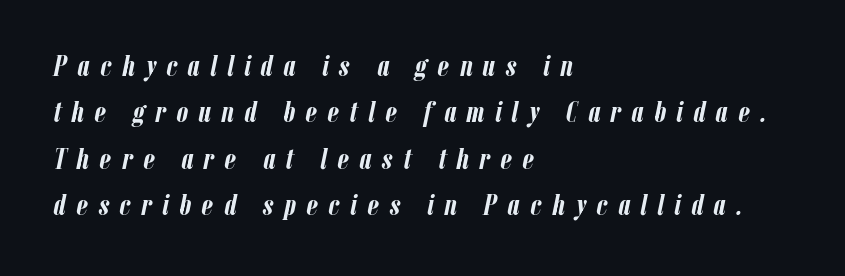
Q: Is the text bold? A: Yes.
Q: Is the text italic (slanted)? A: Yes, it leans right by about 12 degrees.
Q: Is the text underlined? A: No.
Q: How is the paragraph aligned? A: Left-aligned.
Q: Is the spacing between letters normal or unusually wide? A: Unusually wide.
Q: Is the spacing between lines tight, normal or loose? A: Normal.
Q: Width (condensed, normal, or wide)? A: Condensed.
Q: Stroke contrast? A: Low.
Q: x-height? A: Medium.
Q: Monospaced? A: No.
